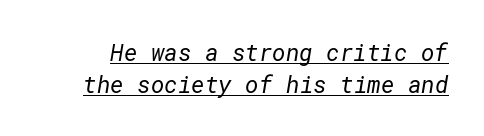
Q: Is the text bold? A: No.
Q: Is the text underlined? A: Yes.
Q: Is the spacing between letters normal or unusually wide? A: Normal.
Q: Is the spacing between lines tight, normal or loose? A: Normal.
